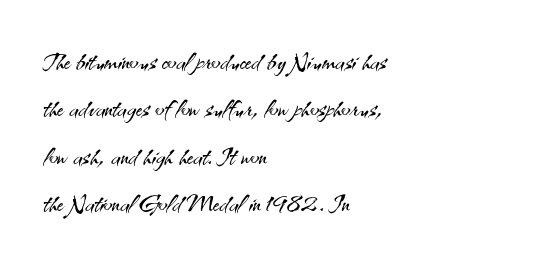
{"serif": "no", "bold": "no", "weight": "light", "width": "normal", "stroke_contrast": "medium", "x_height": "small", "monospaced": "no", "underline": "no", "align": "left", "line_spacing": "normal", "line_spacing_ratio": 1.39, "letter_spacing": "normal", "letter_spacing_em": 0.0, "glyph_px": 34}
